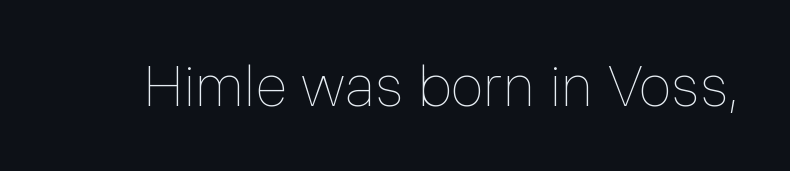
{"italic": "no", "bold": "no", "weight": "thin", "width": "normal", "stroke_contrast": "low", "x_height": "medium", "monospaced": "no", "underline": "no", "letter_spacing": "normal", "letter_spacing_em": 0.0, "glyph_px": 57}
